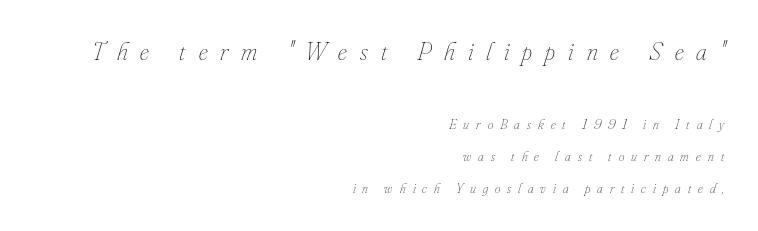
Q: Is the text bold? A: No.
Q: Is the text italic (slanted)? A: Yes, it leans right by about 16 degrees.
Q: Is the text underlined? A: No.
Q: How is the paragraph aligned? A: Right-aligned.
Q: Is the spacing between letters normal or unusually wide? A: Unusually wide.
Q: Is the spacing between lines tight, normal or loose? A: Loose.
Q: Which block of text is set in a larger size, the first (top) or the second (bottom)? A: The first (top) one.
